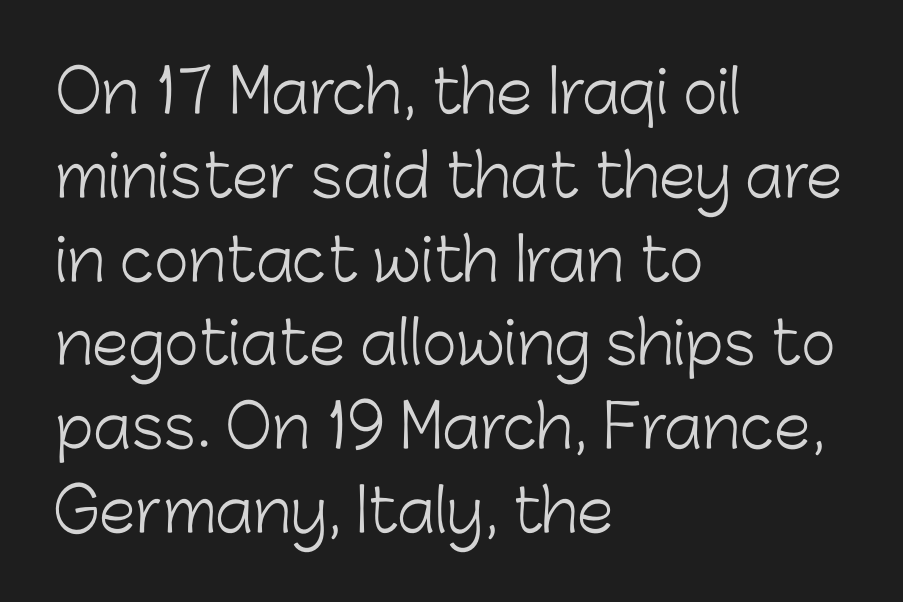
The image shows 59 px light sans-serif type, upright; set left-aligned, normal line spacing (1.42x), normal letter spacing, not underlined; low stroke contrast and a medium x-height.
